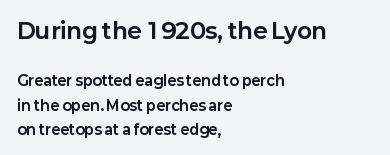
Q: Is the text bold? A: Yes.
Q: Is the text italic (slanted)? A: No, it is upright.
Q: Is the text underlined? A: No.
Q: How is the paragraph aligned? A: Left-aligned.
Q: Is the spacing between letters normal or unusually wide? A: Normal.
Q: Which block of text is set in a larger size, the first (top) or the second (bottom)? A: The first (top) one.
